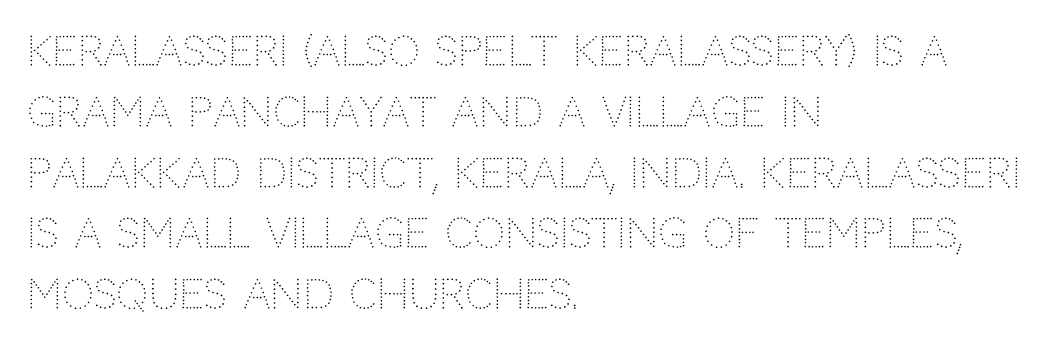
{"serif": "no", "italic": "no", "bold": "no", "weight": "light", "width": "normal", "stroke_contrast": "low", "x_height": "large", "monospaced": "no", "underline": "no", "align": "left", "line_spacing": "normal", "line_spacing_ratio": 1.52, "letter_spacing": "normal", "letter_spacing_em": 0.0, "glyph_px": 40}
